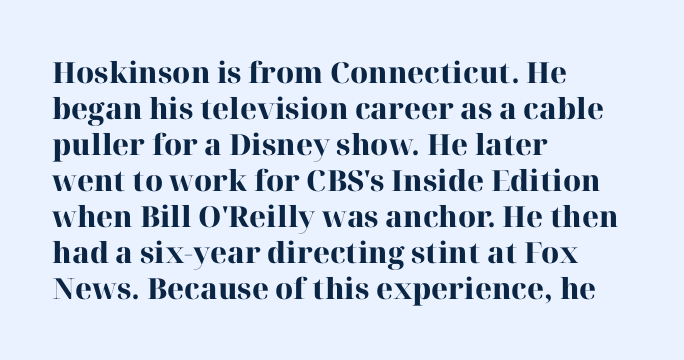
Q: Is the text bold? A: Yes.
Q: Is the text italic (slanted)? A: No, it is upright.
Q: Is the typeface a serif or a sans-serif typeface? A: Serif.
Q: Is the text underlined? A: No.
Q: How is the paragraph aligned? A: Left-aligned.
Q: Is the spacing between letters normal or unusually wide? A: Normal.
Q: Width (condensed, normal, or wide)? A: Normal.
Q: Stroke contrast? A: High.
Q: x-height? A: Medium.
Q: Monospaced? A: No.
